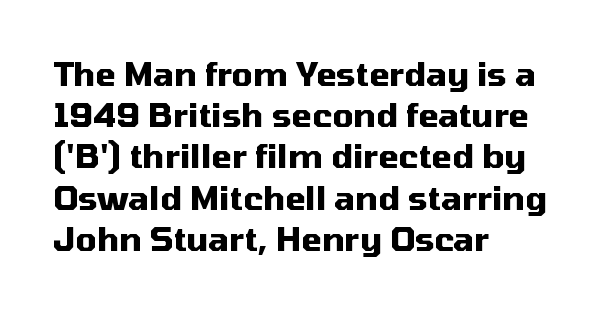
The image shows 33 px heavy sans-serif type, upright; set left-aligned, normal line spacing (1.25x), normal letter spacing, not underlined; medium stroke contrast and a medium x-height.
